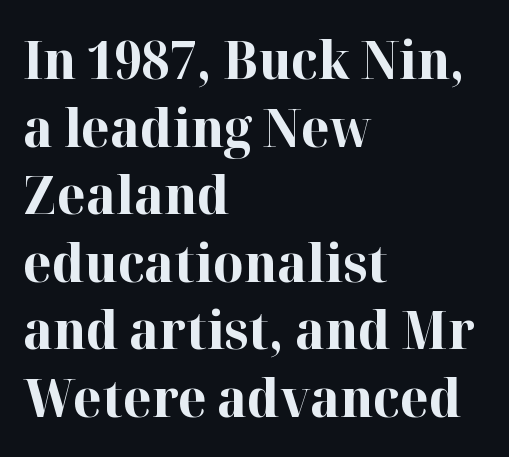
{"serif": "yes", "italic": "no", "bold": "yes", "weight": "bold", "width": "normal", "stroke_contrast": "high", "x_height": "medium", "monospaced": "no", "underline": "no", "align": "left", "line_spacing": "normal", "line_spacing_ratio": 1.3, "letter_spacing": "normal", "letter_spacing_em": 0.0, "glyph_px": 52}
